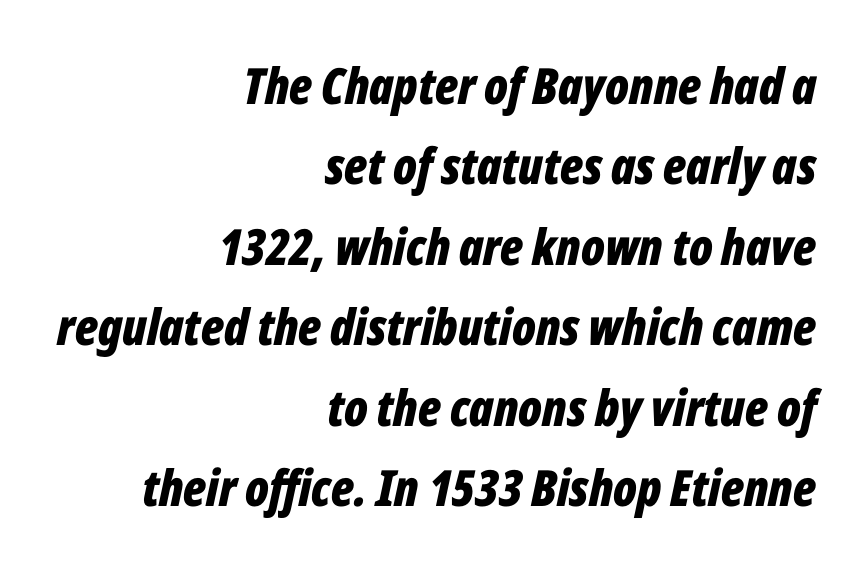
Slant detected: the letters are inclined. How are the letters spaced? Ordinarily, with no added tracking. You'd pick this weight for a headline — it's a proper bold. Vertically, the passage feels balanced, rows spaced as you'd expect.
